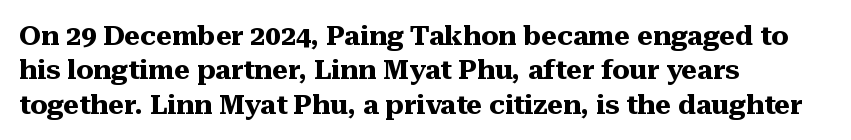
Q: Is the text bold? A: Yes.
Q: Is the text italic (slanted)? A: No, it is upright.
Q: Is the text underlined? A: No.
Q: How is the paragraph aligned? A: Left-aligned.
Q: Is the spacing between letters normal or unusually wide? A: Normal.
Q: Is the spacing between lines tight, normal or loose? A: Normal.
